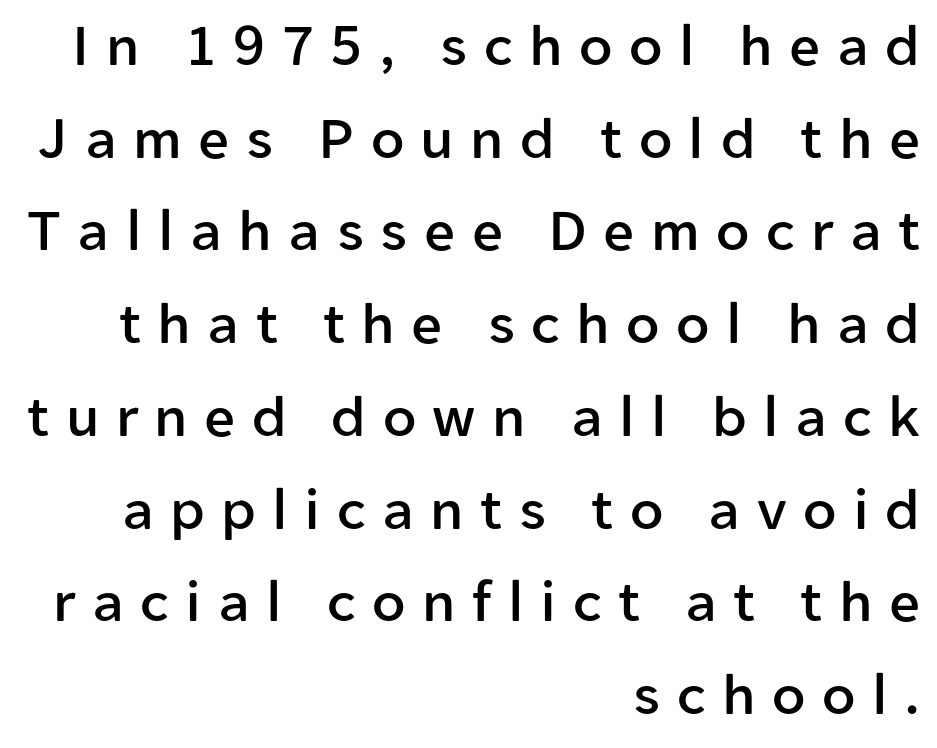
{"serif": "no", "italic": "no", "width": "normal", "stroke_contrast": "low", "x_height": "medium", "monospaced": "no", "underline": "no", "align": "right", "line_spacing": "normal", "line_spacing_ratio": 1.52, "letter_spacing": "wide", "letter_spacing_em": 0.27, "glyph_px": 61}
